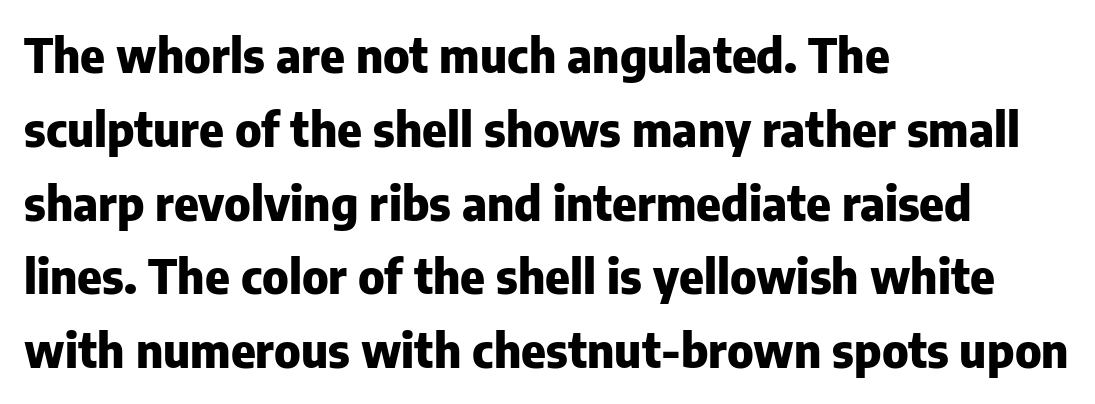
Q: Is the text bold? A: Yes.
Q: Is the text italic (slanted)? A: No, it is upright.
Q: Is the typeface a serif or a sans-serif typeface? A: Sans-serif.
Q: Is the text underlined? A: No.
Q: How is the paragraph aligned? A: Left-aligned.
Q: Is the spacing between letters normal or unusually wide? A: Normal.
Q: Is the spacing between lines tight, normal or loose? A: Normal.
Q: Width (condensed, normal, or wide)? A: Normal.
Q: Stroke contrast? A: Low.
Q: x-height? A: Medium.
Q: Monospaced? A: No.
